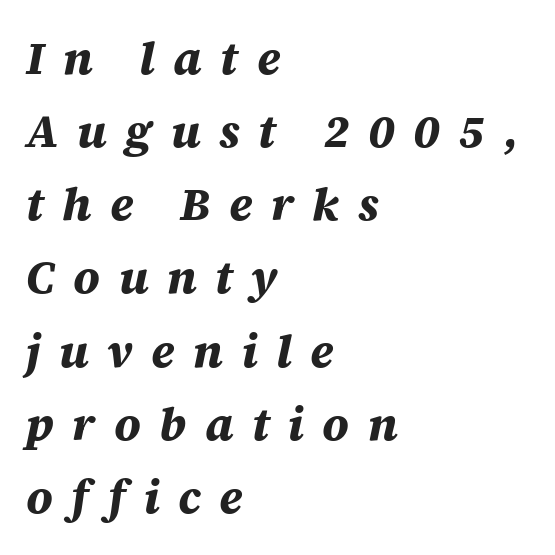
{"italic": "yes", "lean": "right", "slant_degrees": 12, "bold": "yes", "weight": "bold", "width": "normal", "stroke_contrast": "medium", "x_height": "large", "monospaced": "no", "underline": "no", "align": "left", "line_spacing": "normal", "line_spacing_ratio": 1.59, "letter_spacing": "wide", "letter_spacing_em": 0.4, "glyph_px": 46}
